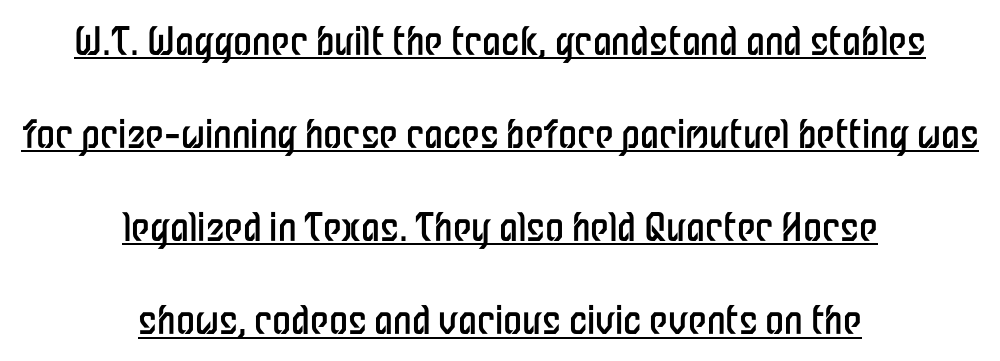
Notice the wide empty band between every row — that's loose leading. The passage shown has conventional tracking throughout. The typesetting does not lean heavy: it is not bold. The face used here is proportionally spaced, like ordinary book or web type. A typesetter would label this face a sans. Teacher's note: observe the equal gaps on both sides — that is centered alignment.
